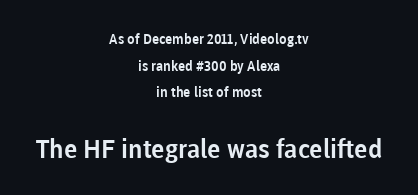
The image shows 26 px text type, upright; set centered, loose line spacing (1.9x), normal letter spacing, not underlined; the second (bottom) block is 1.86x larger.
